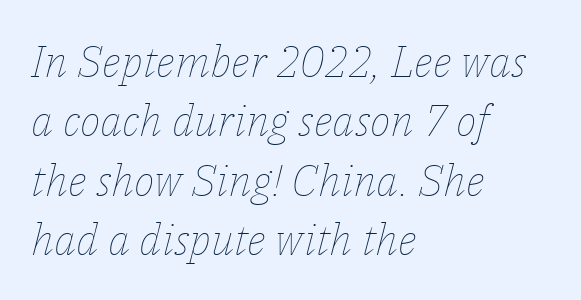
The rendering uses a moderate line-height, typical for paragraphs. Glance below the letters and you will spot only blank space. Short note: letters normally spaced. Is this a fixed-width face? No — the glyphs have proportional, varying widths. Compared with ordinary roman type, these characters are visibly tilted. A classic flush-left, rag-right setting is used for this passage.
